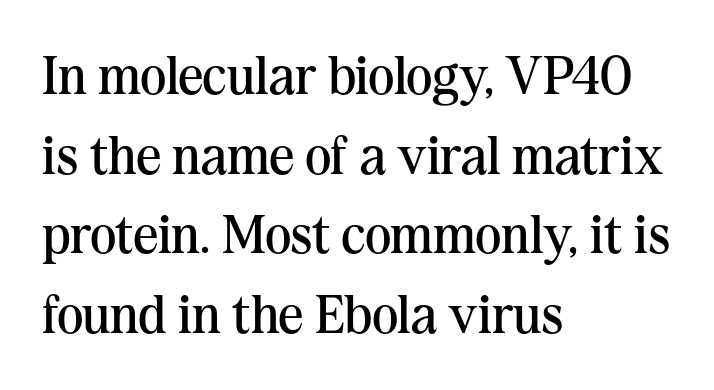
Regarding leading, the lines here are spaced in the standard way. These lines keep a tight, regular rhythm from letter to letter. Does the type have serifs? Yes, each stem ends in a small foot. Is there any slant? The stems are plumb.
